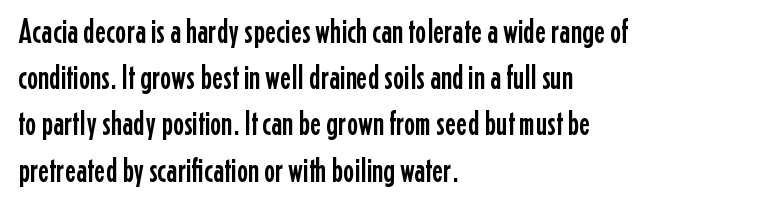
The image shows 34 px condensed sans-serif type, upright; set left-aligned, normal line spacing (1.36x), normal letter spacing, not underlined; low stroke contrast and a medium x-height.
